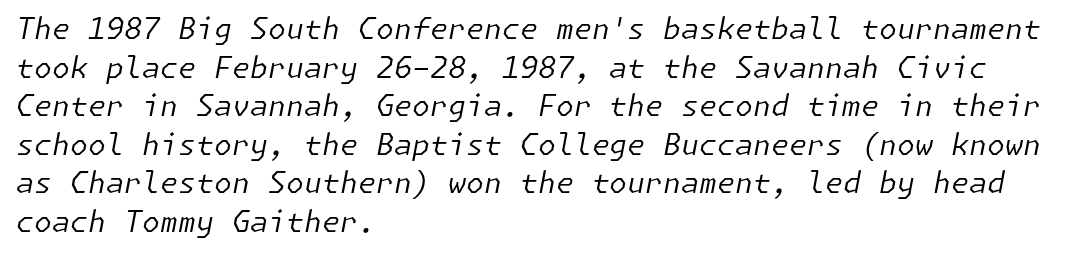
The paragraph shown leans on its left margin. In terms of leading, this rendering sits right in the middle. Decoration check: the copy has no underline. Standard letterfit; no display-style spreading of the glyphs. No extra ink here — the face is not bold. Rendered with sloped, italic letterforms.
